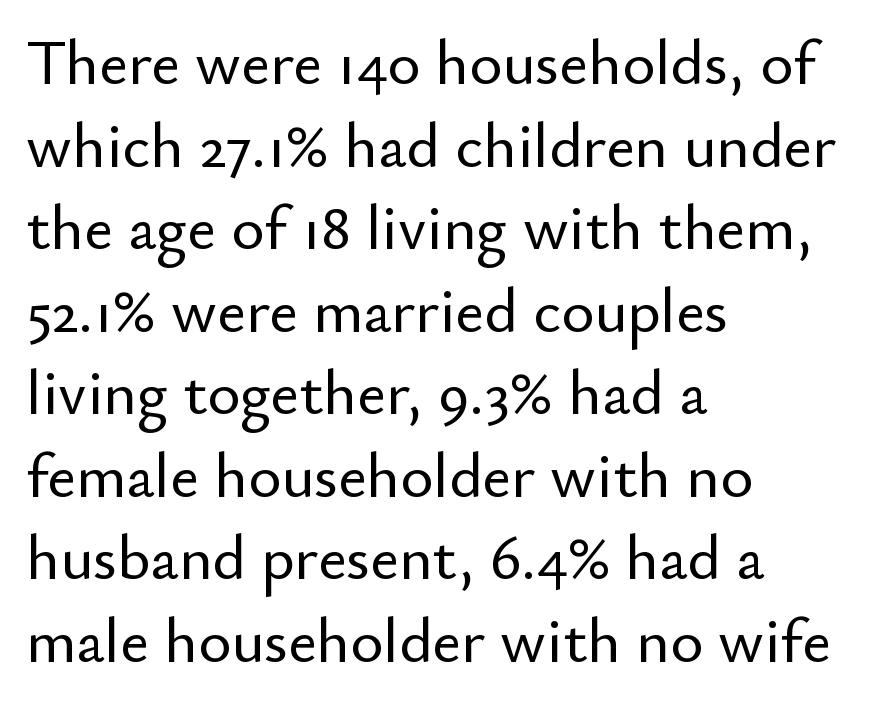
The image shows 63 px sans-serif type, upright; set left-aligned, normal line spacing (1.31x), normal letter spacing, not underlined; low stroke contrast and a small x-height.
